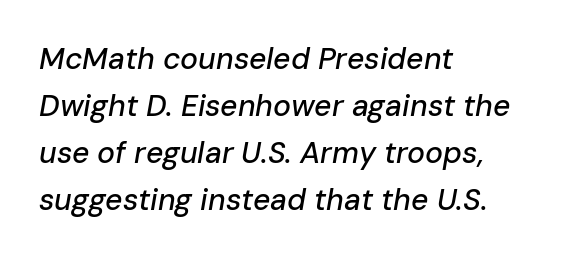
Q: Is the text italic (slanted)? A: Yes, it leans right by about 10 degrees.
Q: Is the text underlined? A: No.
Q: How is the paragraph aligned? A: Left-aligned.
Q: Is the spacing between letters normal or unusually wide? A: Normal.
Q: Is the spacing between lines tight, normal or loose? A: Normal.
Q: Width (condensed, normal, or wide)? A: Normal.
Q: Stroke contrast? A: Low.
Q: x-height? A: Medium.
Q: Monospaced? A: No.
